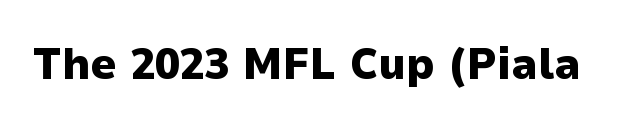
The image shows 45 px heavy sans-serif type, upright; set normal letter spacing, not underlined; low stroke contrast and a medium x-height.
